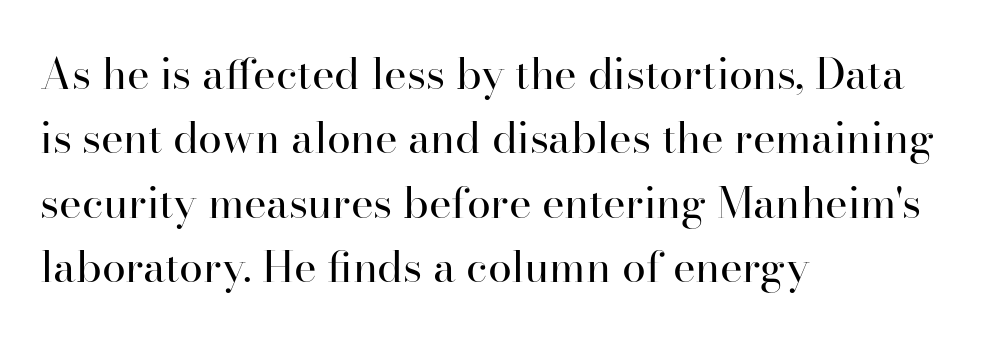
The image shows 43 px regular-weight serif type, upright; set left-aligned, normal line spacing (1.5x), normal letter spacing, not underlined; high stroke contrast and a small x-height.
